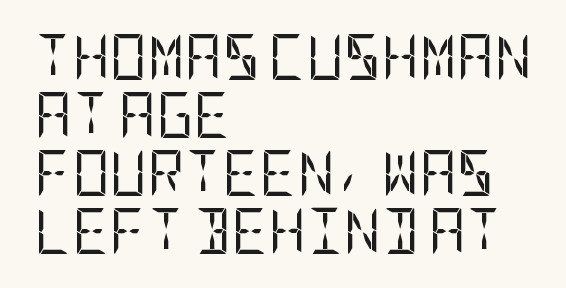
{"serif": "no", "italic": "no", "bold": "no", "weight": "regular", "width": "condensed", "stroke_contrast": "low", "x_height": "large", "underline": "no", "align": "left", "line_spacing": "normal", "line_spacing_ratio": 1.26, "letter_spacing": "normal", "letter_spacing_em": 0.0, "glyph_px": 46}
